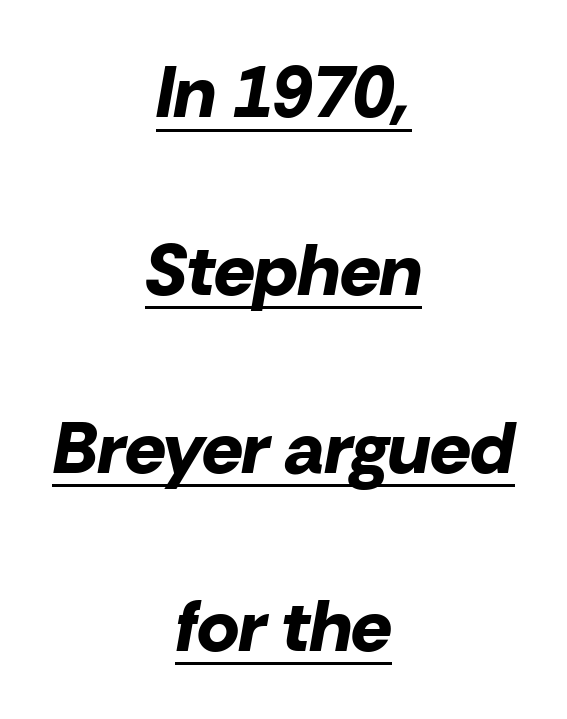
The image shows 72 px bold type, italic (leaning right); set centered, loose line spacing (2.47x), normal letter spacing, underlined; low stroke contrast and a medium x-height.
